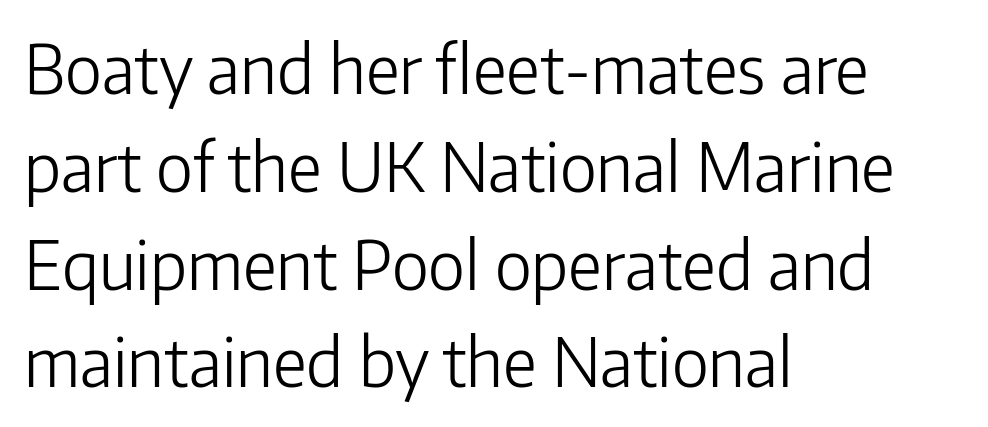
{"serif": "no", "italic": "no", "bold": "no", "weight": "light", "width": "normal", "stroke_contrast": "low", "x_height": "medium", "monospaced": "no", "underline": "no", "align": "left", "line_spacing": "normal", "line_spacing_ratio": 1.46, "letter_spacing": "normal", "letter_spacing_em": 0.0, "glyph_px": 67}
